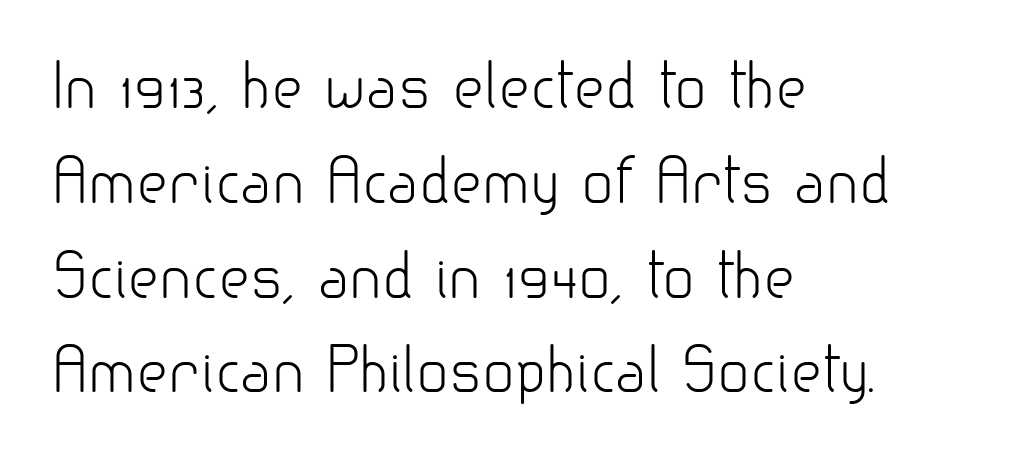
The image shows 60 px light sans-serif type, upright; set left-aligned, normal line spacing (1.58x), normal letter spacing, not underlined; low stroke contrast and a small x-height.
